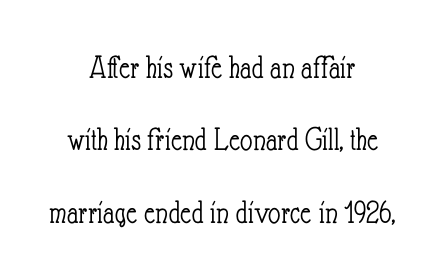
The image shows 34 px light, condensed type, upright; set centered, loose line spacing (2.13x), normal letter spacing, not underlined; low stroke contrast and a small x-height.
